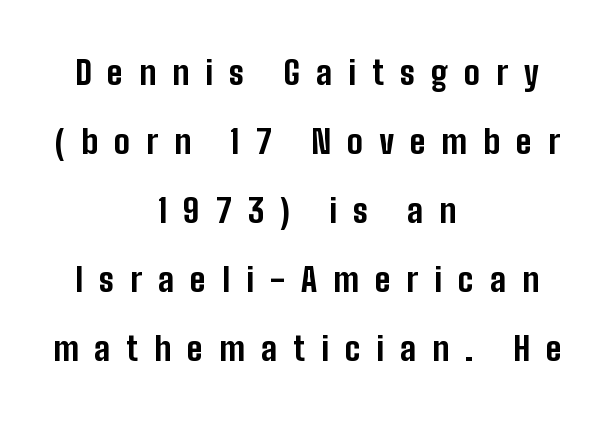
The image shows 33 px bold, condensed sans-serif type, upright; set centered, loose line spacing (2.09x), unusually wide letter spacing (+0.49 em), not underlined; low stroke contrast and a medium x-height.
